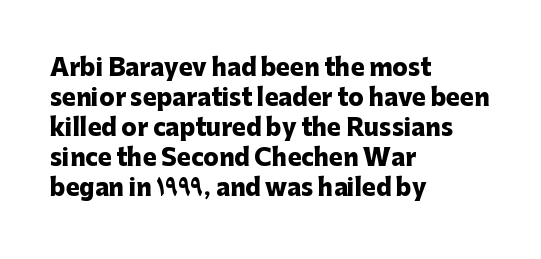
{"italic": "no", "bold": "yes", "underline": "no", "align": "left", "line_spacing": "normal", "line_spacing_ratio": 1.3, "letter_spacing": "normal", "letter_spacing_em": 0.0, "glyph_px": 23}
